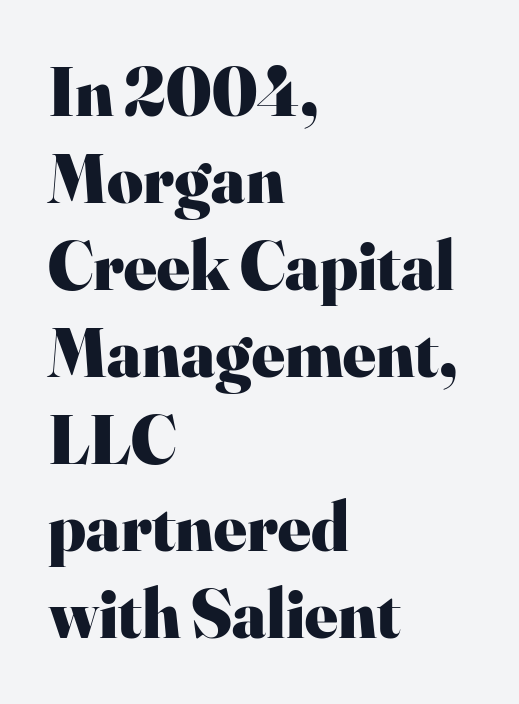
{"serif": "yes", "italic": "no", "bold": "yes", "weight": "heavy", "width": "normal", "stroke_contrast": "high", "x_height": "small", "monospaced": "no", "underline": "no", "align": "left", "line_spacing": "normal", "line_spacing_ratio": 1.26, "letter_spacing": "normal", "letter_spacing_em": 0.0, "glyph_px": 69}
